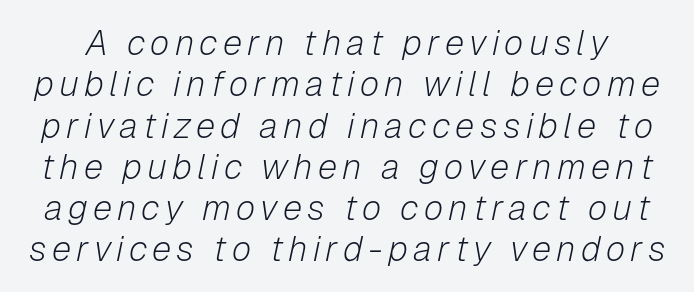
The image shows 35 px light type, italic (leaning right); set line spacing 1.18x, not underlined; low stroke contrast and a medium x-height.
